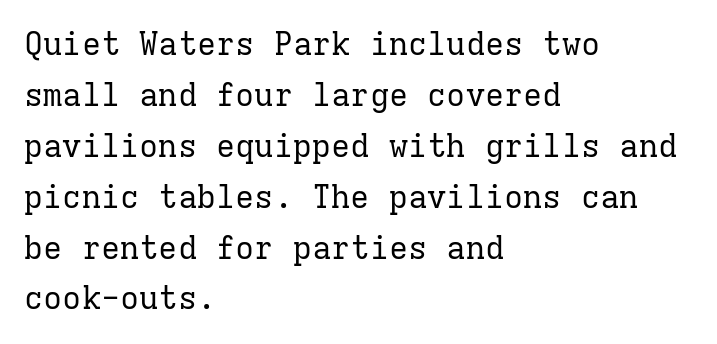
Q: Is the text bold? A: No.
Q: Is the text italic (slanted)? A: No, it is upright.
Q: Is the typeface a serif or a sans-serif typeface? A: Serif.
Q: Is the text underlined? A: No.
Q: How is the paragraph aligned? A: Left-aligned.
Q: Is the spacing between letters normal or unusually wide? A: Normal.
Q: Is the spacing between lines tight, normal or loose? A: Normal.
Q: Width (condensed, normal, or wide)? A: Normal.
Q: Stroke contrast? A: Low.
Q: x-height? A: Medium.
Q: Monospaced? A: Yes.
